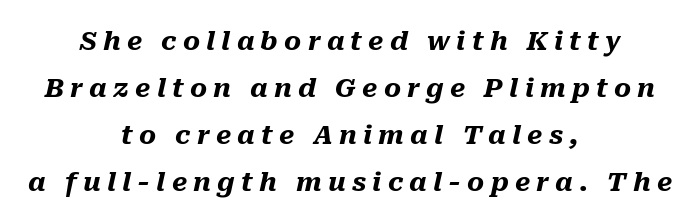
{"italic": "yes", "lean": "right", "slant_degrees": 10, "bold": "yes", "underline": "no", "align": "center", "line_spacing_ratio": 1.81, "letter_spacing": "wide", "letter_spacing_em": 0.24, "glyph_px": 26}
